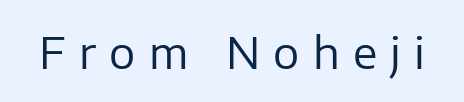
{"serif": "no", "italic": "no", "bold": "no", "weight": "regular", "width": "normal", "stroke_contrast": "low", "x_height": "medium", "monospaced": "no", "underline": "no", "letter_spacing": "wide", "letter_spacing_em": 0.3, "glyph_px": 44}
